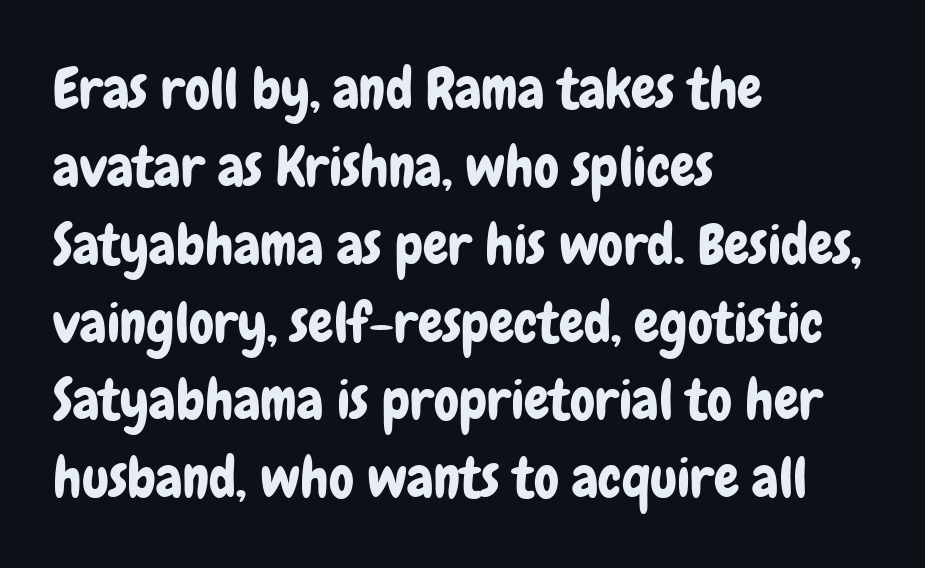
The image shows 56 px condensed sans-serif type, upright; set left-aligned, normal line spacing (1.39x), normal letter spacing, not underlined; low stroke contrast and a medium x-height.
